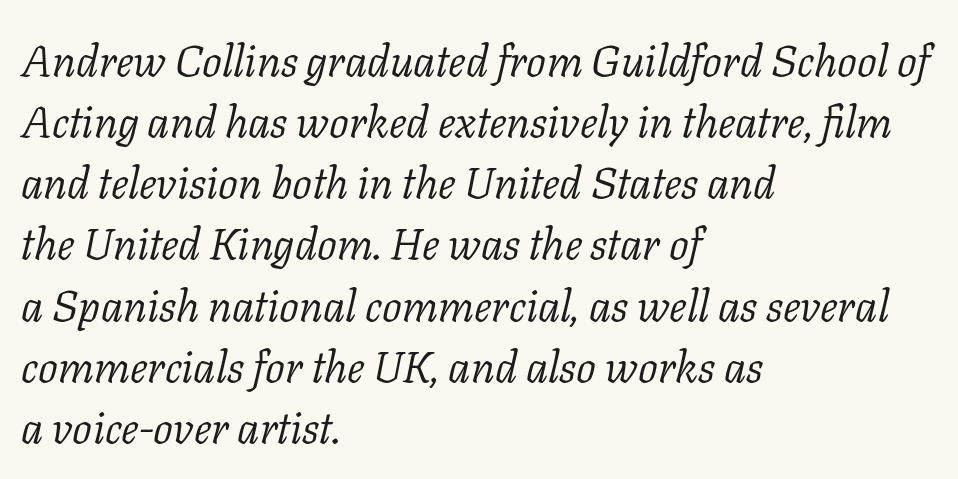
Q: Is the text bold? A: No.
Q: Is the text italic (slanted)? A: Yes, it leans right by about 11 degrees.
Q: Is the typeface a serif or a sans-serif typeface? A: Serif.
Q: Is the text underlined? A: No.
Q: How is the paragraph aligned? A: Left-aligned.
Q: Is the spacing between letters normal or unusually wide? A: Normal.
Q: Is the spacing between lines tight, normal or loose? A: Normal.
Q: Width (condensed, normal, or wide)? A: Normal.
Q: Stroke contrast? A: Low.
Q: x-height? A: Medium.
Q: Monospaced? A: No.
